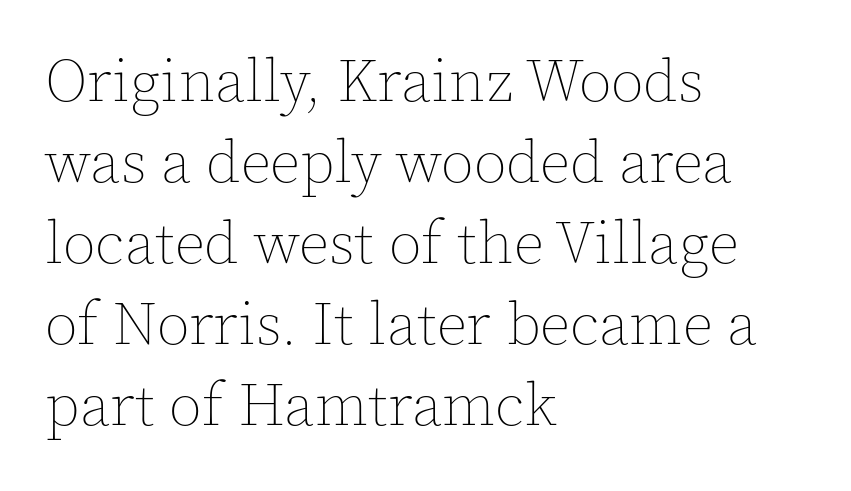
{"italic": "no", "bold": "no", "weight": "thin", "width": "normal", "x_height": "medium", "monospaced": "no", "underline": "no", "align": "left", "line_spacing": "normal", "line_spacing_ratio": 1.35, "letter_spacing": "normal", "letter_spacing_em": 0.0, "glyph_px": 60}
